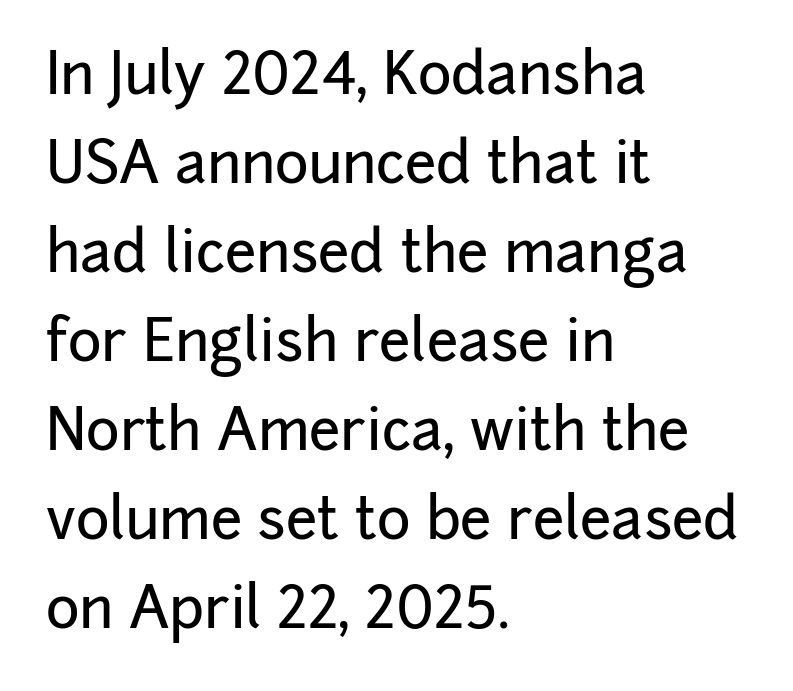
The image shows 57 px sans-serif type, upright; set left-aligned, normal line spacing (1.56x), normal letter spacing, not underlined; low stroke contrast and a medium x-height.
